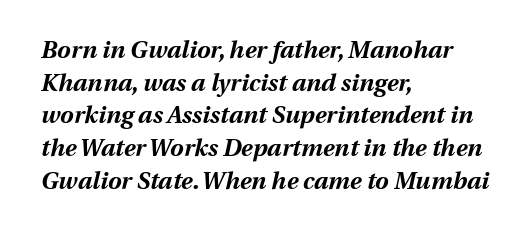
Q: Is the text bold? A: Yes.
Q: Is the text italic (slanted)? A: Yes, it leans right by about 13 degrees.
Q: Is the text underlined? A: No.
Q: How is the paragraph aligned? A: Left-aligned.
Q: Is the spacing between letters normal or unusually wide? A: Normal.
Q: Is the spacing between lines tight, normal or loose? A: Normal.
